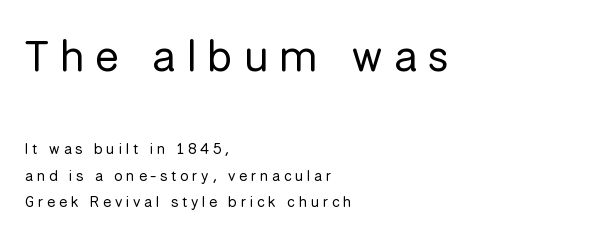
Q: Is the text bold? A: No.
Q: Is the text italic (slanted)? A: No, it is upright.
Q: Is the typeface a serif or a sans-serif typeface? A: Sans-serif.
Q: Is the text underlined? A: No.
Q: How is the paragraph aligned? A: Left-aligned.
Q: Is the spacing between letters normal or unusually wide? A: Unusually wide.
Q: Which block of text is set in a larger size, the first (top) or the second (bottom)? A: The first (top) one.
Q: Width (condensed, normal, or wide)? A: Normal.
Q: Stroke contrast? A: Low.
Q: x-height? A: Medium.
Q: Monospaced? A: No.
